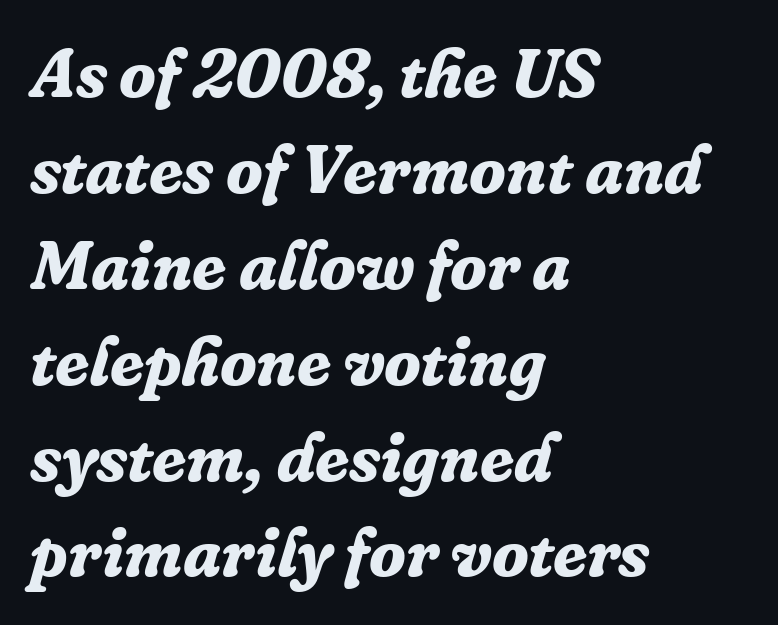
This is oblique type, the kind used for emphasis or titles. Compared with typical body copy, the letter spacing here is the same. The passage shown stacks its lines at a standard gap. The typeface chosen for these lines features serifs. Each row of text sits above clean, open space. Is the block centered? No — it sits flush against the left margin.
